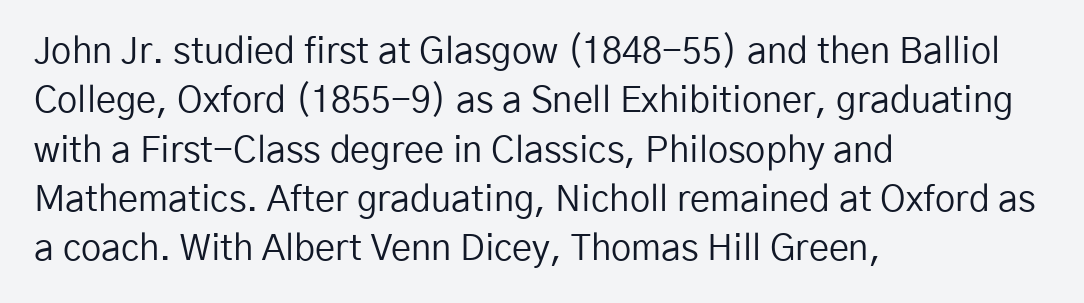
The image shows 36 px regular-weight sans-serif type, upright; set left-aligned, normal line spacing (1.37x), normal letter spacing, not underlined; low stroke contrast and a medium x-height.
